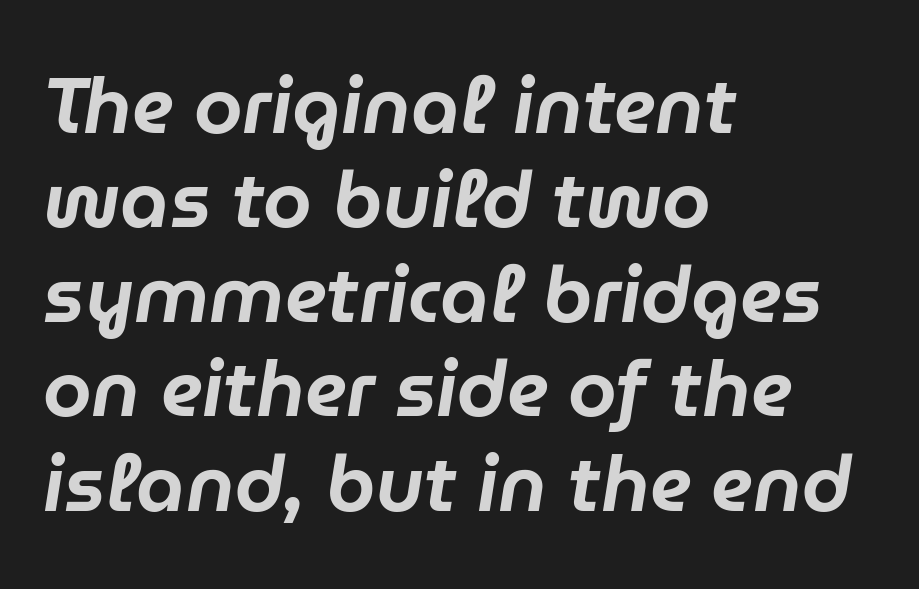
{"italic": "yes", "lean": "right", "slant_degrees": 9, "width": "normal", "stroke_contrast": "low", "x_height": "medium", "monospaced": "no", "underline": "no", "align": "left", "line_spacing_ratio": 1.21, "letter_spacing": "normal", "letter_spacing_em": 0.0, "glyph_px": 78}
